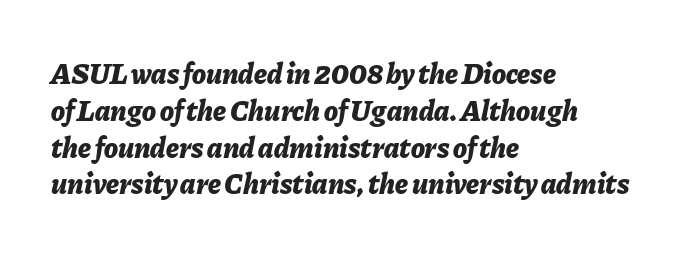
Q: Is the text bold? A: Yes.
Q: Is the text italic (slanted)? A: Yes, it leans right by about 11 degrees.
Q: Is the text underlined? A: No.
Q: How is the paragraph aligned? A: Left-aligned.
Q: Is the spacing between letters normal or unusually wide? A: Normal.
Q: Is the spacing between lines tight, normal or loose? A: Normal.
Q: Width (condensed, normal, or wide)? A: Normal.
Q: Stroke contrast? A: Low.
Q: x-height? A: Medium.
Q: Monospaced? A: No.
